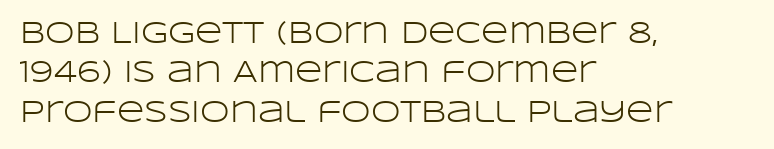
{"serif": "no", "italic": "no", "bold": "no", "weight": "light", "width": "wide", "stroke_contrast": "low", "x_height": "large", "monospaced": "no", "underline": "no", "align": "left", "line_spacing": "normal", "line_spacing_ratio": 1.31, "letter_spacing": "normal", "letter_spacing_em": 0.0, "glyph_px": 30}
